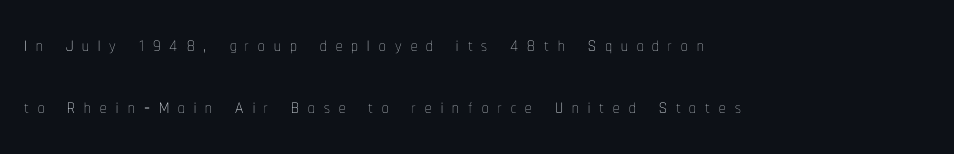
The image shows 26 px text type, upright; set left-aligned, loose line spacing (2.4x), unusually wide letter spacing (+0.35 em), not underlined.
